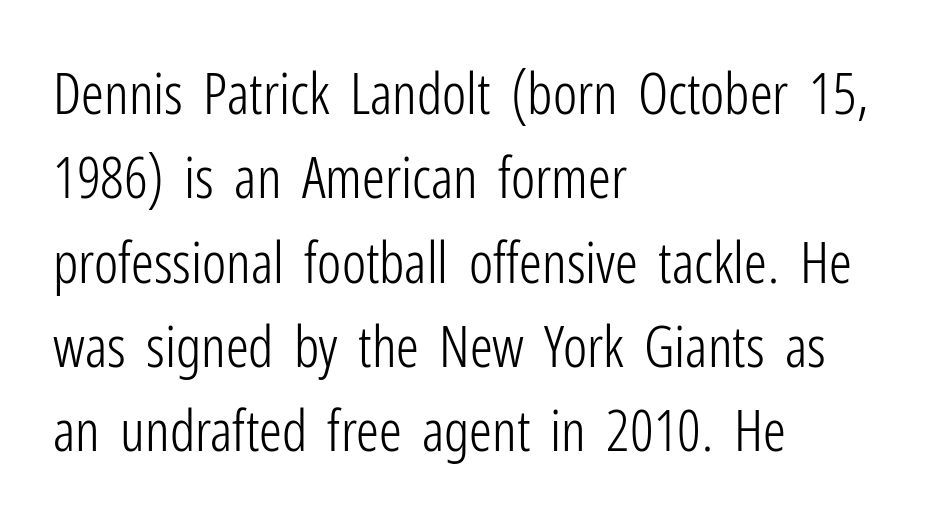
{"serif": "no", "italic": "no", "bold": "no", "weight": "light", "width": "condensed", "stroke_contrast": "low", "x_height": "medium", "monospaced": "no", "underline": "no", "align": "left", "line_spacing": "normal", "line_spacing_ratio": 1.48, "letter_spacing": "normal", "letter_spacing_em": 0.0, "glyph_px": 57}
